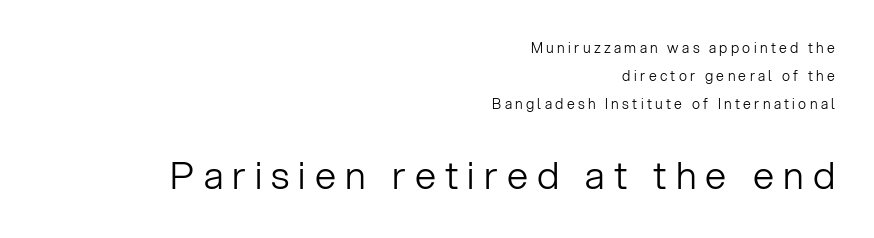
{"serif": "no", "italic": "no", "bold": "no", "weight": "light", "width": "normal", "stroke_contrast": "low", "x_height": "medium", "monospaced": "no", "underline": "no", "align": "right", "line_spacing": "loose", "line_spacing_ratio": 2.0, "letter_spacing": "wide", "letter_spacing_em": 0.24, "larger_block": "second", "size_ratio": 2.71, "glyph_px": 38}
